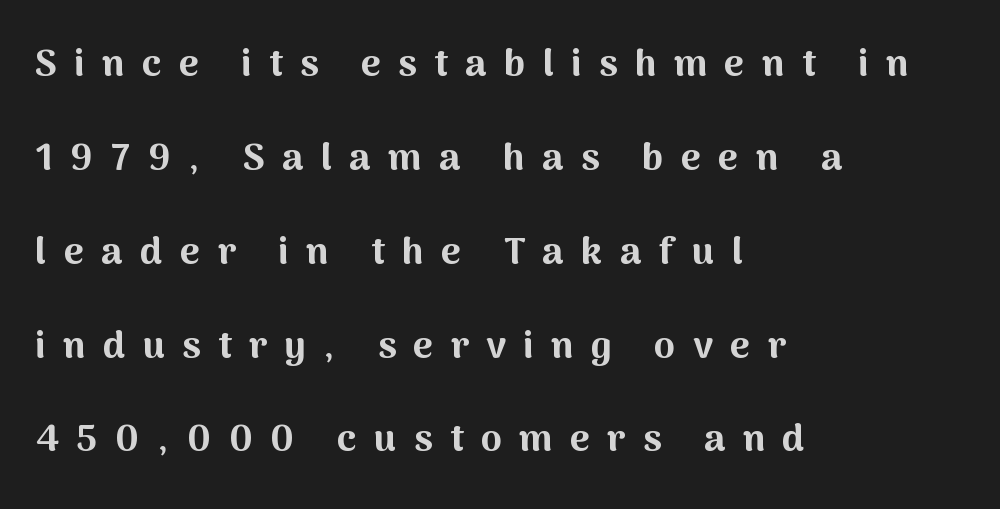
The image shows 38 px bold sans-serif type, upright; set left-aligned, loose line spacing (2.47x), unusually wide letter spacing (+0.46 em), not underlined; medium stroke contrast and a medium x-height.
